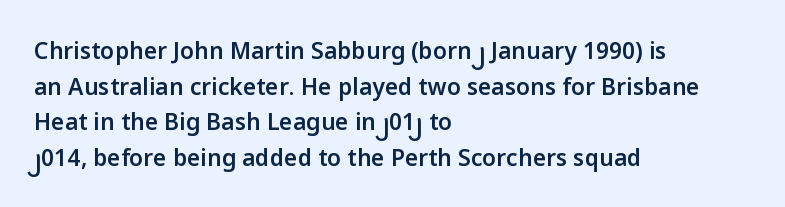
Notice how the passage keeps a crisp vertical edge on the left only. You could call the tracking neutral — neither tight nor loose. Compared with an ordinary text face, these strokes are moderately heavier — a semibold. No italicization has been applied; the sample stays upright.
